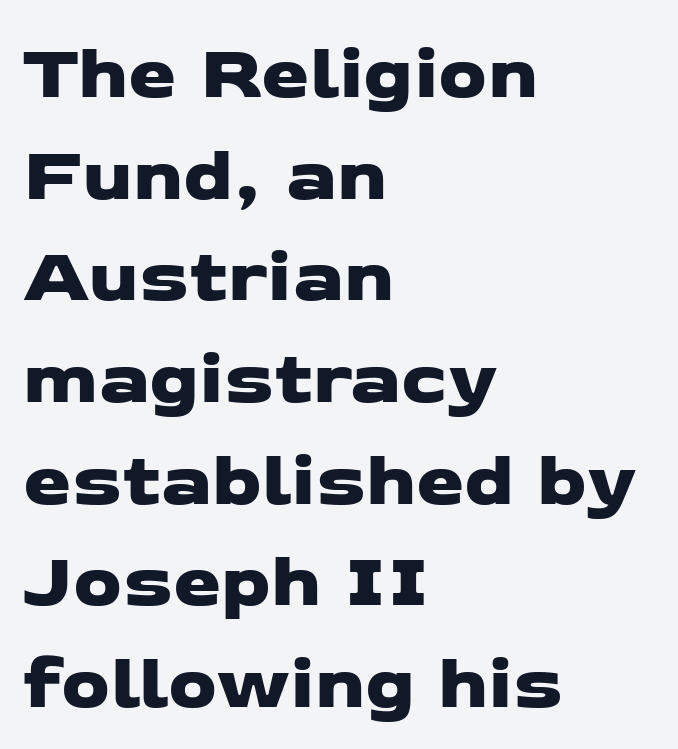
This sample uses plain, unmodified letter spacing. Caption: multi-line text, flush left, ragged right. The passage shown is typed in a proportional face where columns would drift. The passage shown is typeset with a sans-serif family. Decoration check: the copy has no underline.
